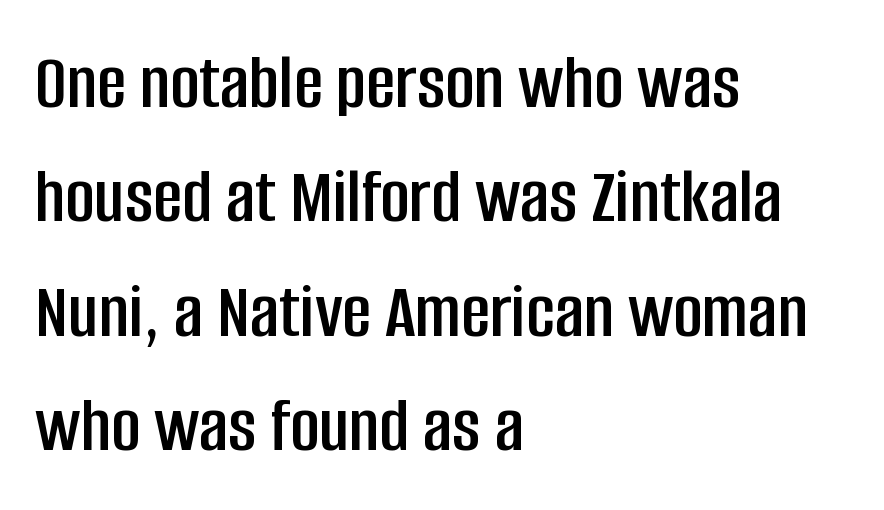
Note: no serifs on the glyphs. The face used here is rendered with its standard letterfit. The face used here is proportionally spaced, like ordinary book or web type. Rendered with straight, roman letterforms. Quick note: interline space is typical. Leftover space on each line is placed entirely after the last word.
